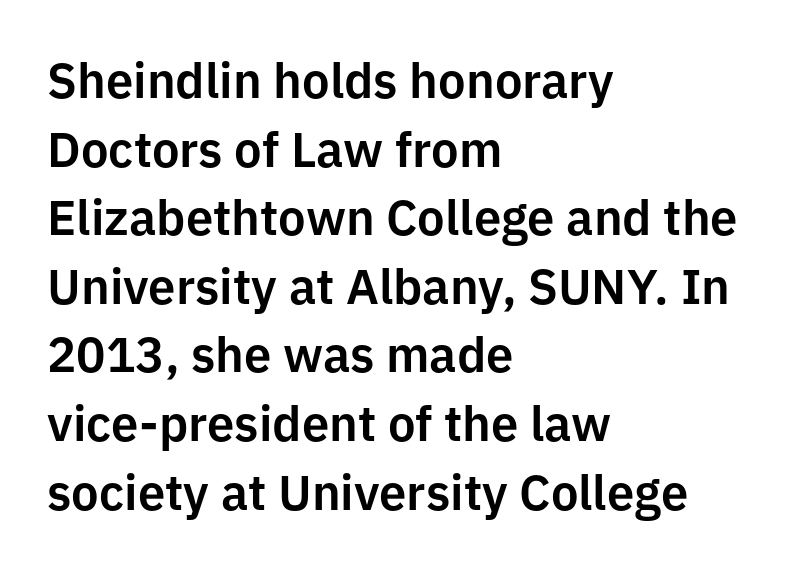
The type family on display is of the sans-serif kind. This sample has the flowing, uneven cadence of proportional lettering. The passage shown stacks its lines at a standard gap. Does the lettering tilt? It doesn't — this is upright. There is no visible air inserted between adjacent glyphs. Letters rest on an invisible, unmarked baseline.
